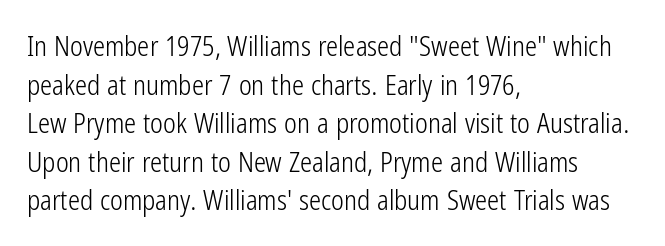
Stroke thickness stays within the range of a standard reading face or lighter. Notice how descenders clear the ascenders below comfortably — that's standard leading. There is no visible air inserted between adjacent glyphs. Casual observation: everything's shoved over to the left. The specimen omits any rule beneath the text block's lines. The letters stand straight up with perfectly vertical stems.
